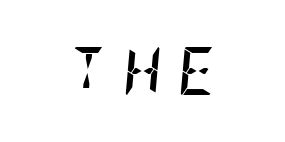
Honestly, there is no underline to notice here at all. The characters look thick and weighty, a clear bold. Caption: expanded tracking, letters set apart. There's an unmistakable incline to the writing here.
